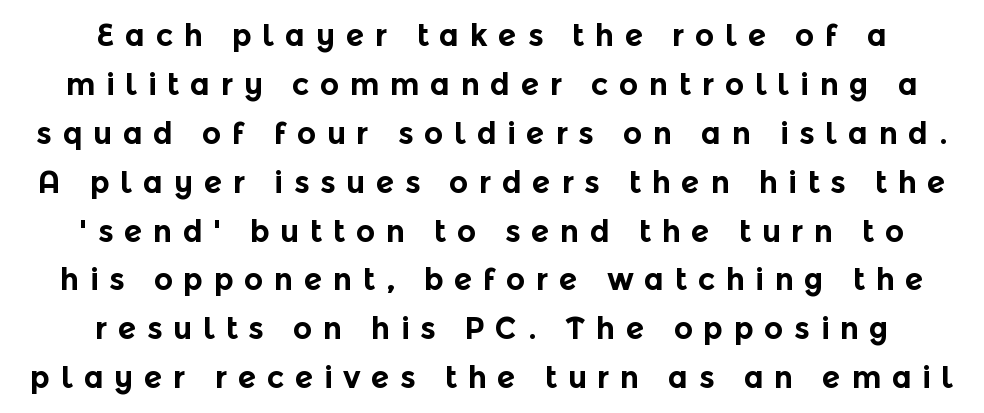
Every letter is thick-stroked: bold, no question. Caption: multi-line text, centered on the measure. The area under the type is left untouched. Font category for this specimen: sans-serif. The lettering holds an erect, upright posture throughout. A typesetter would call this proportional, since set widths differ per character.
